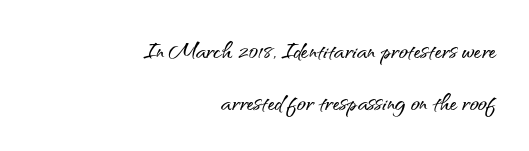
In CSS terms this would be text-align: right. Default kerning and tracking; the words read as compact shapes. Descenders hang freely into open space. Proportional: the letters do not fall into vertical columns. This rendering employs a face without finishing strokes, i.e., a sans-serif.
